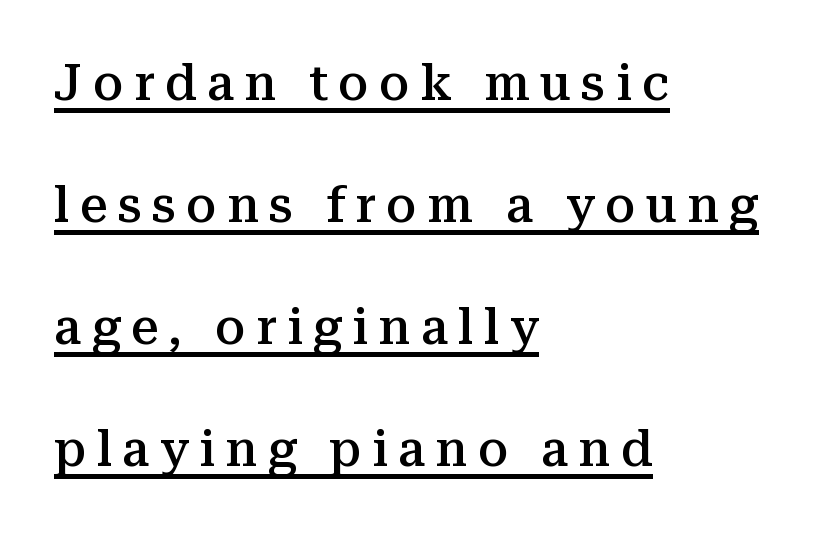
The type family on display is of the serif kind. If you drew a line through each stem, it would be perfectly vertical. You could not count columns in this text — the font is proportionally spaced. Rows of type keep a wide berth in the vertical direction. What decoration does the sample have? An underline. Typeset ragged right — the left edge is the straight one.
